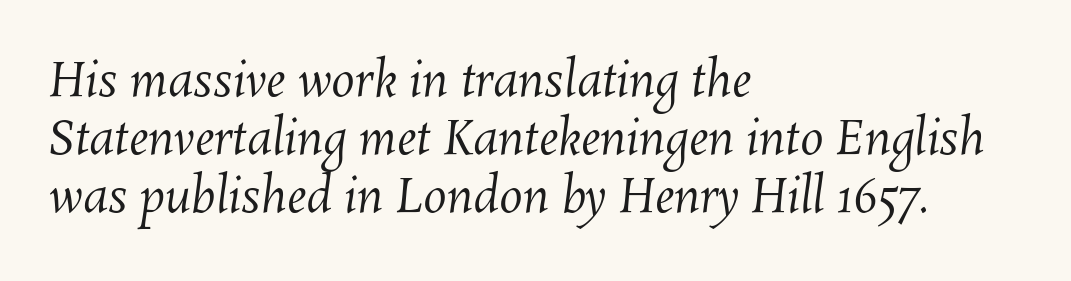
If you drew a ruler down the left edge, every line would touch it. This rendering leaves character spacing at its baseline value. The gap between lines stays unmarked. These lines are rendered in a variable-pitch font.
